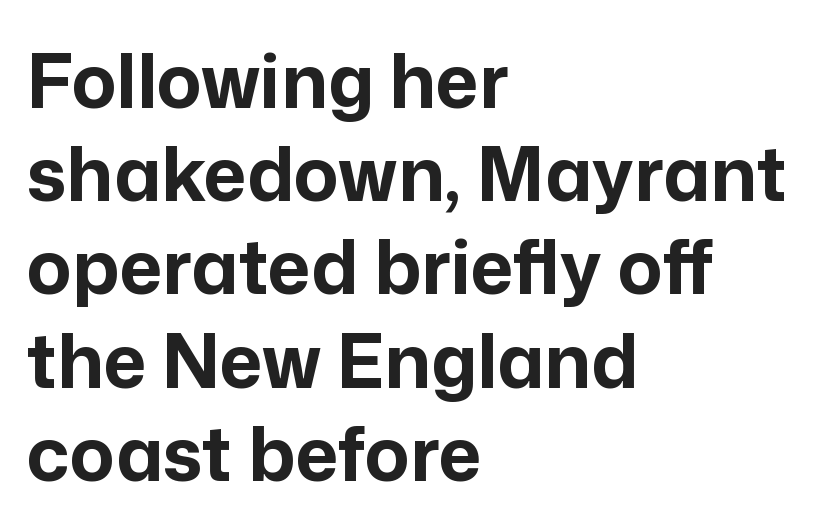
Q: Is the text bold? A: Yes.
Q: Is the text italic (slanted)? A: No, it is upright.
Q: Is the typeface a serif or a sans-serif typeface? A: Sans-serif.
Q: Is the text underlined? A: No.
Q: How is the paragraph aligned? A: Left-aligned.
Q: Is the spacing between letters normal or unusually wide? A: Normal.
Q: Is the spacing between lines tight, normal or loose? A: Normal.
Q: Width (condensed, normal, or wide)? A: Normal.
Q: Stroke contrast? A: Low.
Q: x-height? A: Medium.
Q: Monospaced? A: No.
